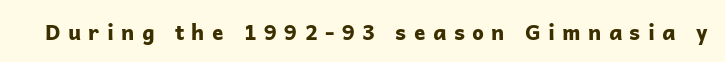
{"italic": "no", "bold": "yes", "underline": "no", "letter_spacing": "wide", "letter_spacing_em": 0.35, "glyph_px": 21}
